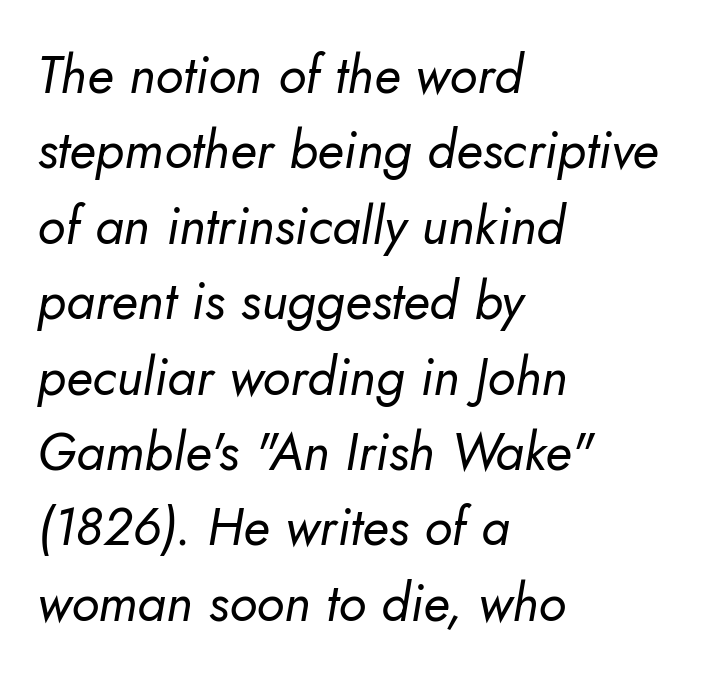
Q: Is the text bold? A: No.
Q: Is the text italic (slanted)? A: Yes, it leans right by about 5 degrees.
Q: Is the text underlined? A: No.
Q: How is the paragraph aligned? A: Left-aligned.
Q: Is the spacing between letters normal or unusually wide? A: Normal.
Q: Is the spacing between lines tight, normal or loose? A: Normal.
Q: Width (condensed, normal, or wide)? A: Normal.
Q: Stroke contrast? A: Low.
Q: x-height? A: Small.
Q: Monospaced? A: No.
